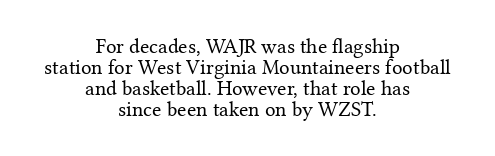
Weight: in the light-to-regular range. Designer's note — italics off, roman on. Summary of vertical rhythm: compact, with narrow interline spacing. The gaps between neighbouring characters are ordinary and unremarkable.
